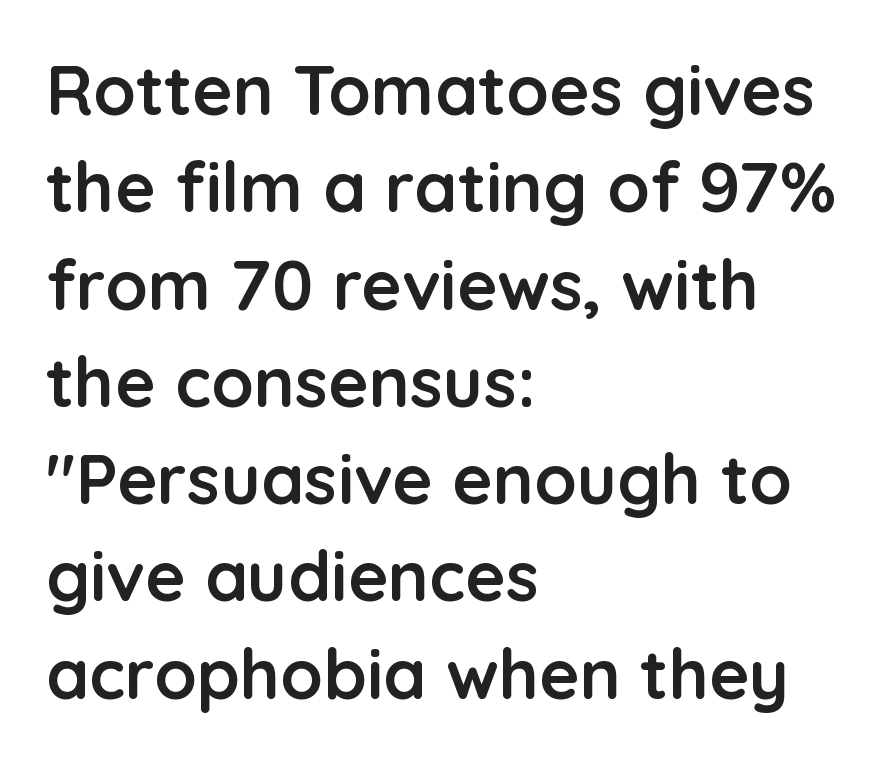
Q: Is the text bold? A: Yes.
Q: Is the text italic (slanted)? A: No, it is upright.
Q: Is the typeface a serif or a sans-serif typeface? A: Sans-serif.
Q: Is the text underlined? A: No.
Q: How is the paragraph aligned? A: Left-aligned.
Q: Is the spacing between letters normal or unusually wide? A: Normal.
Q: Is the spacing between lines tight, normal or loose? A: Normal.
Q: Width (condensed, normal, or wide)? A: Normal.
Q: Stroke contrast? A: Low.
Q: x-height? A: Medium.
Q: Monospaced? A: No.
